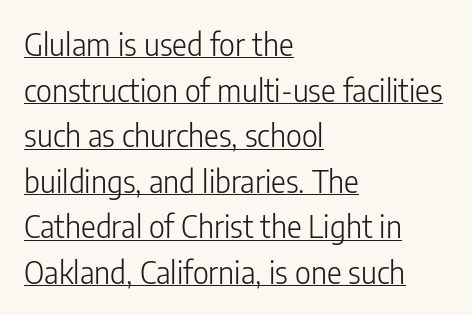
The image shows 31 px light, condensed sans-serif type, upright; set left-aligned, normal line spacing (1.47x), normal letter spacing, underlined; low stroke contrast and a medium x-height.
